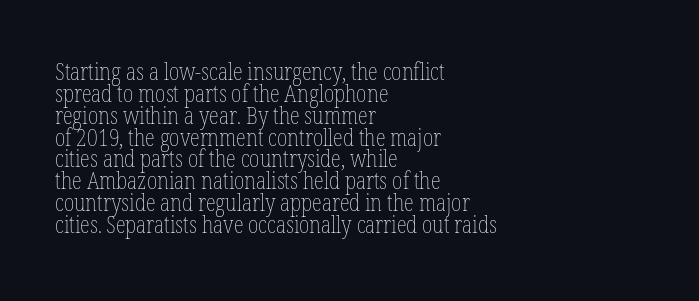
The space between consecutive lines is stingy. The typography opts for an upright posture over an oblique one. The face looks like a standard text weight, possibly lighter. Only glyphs here, with clear space below each row.
